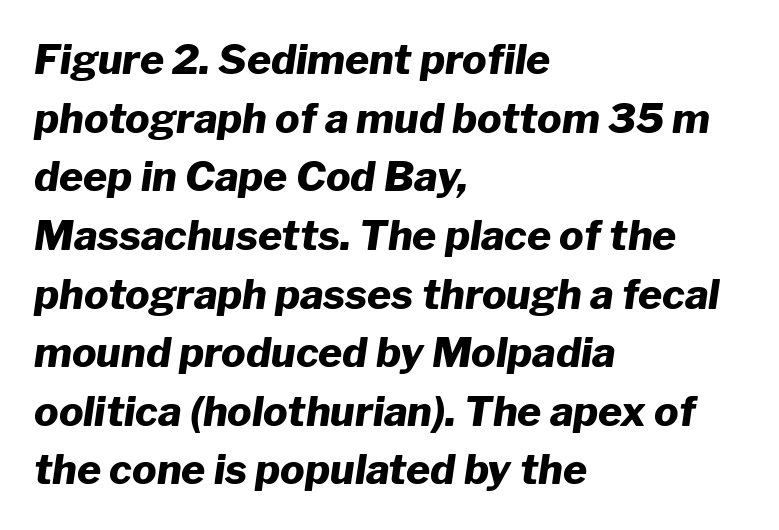
Q: Is the text bold? A: Yes.
Q: Is the text italic (slanted)? A: Yes, it leans right by about 8 degrees.
Q: Is the text underlined? A: No.
Q: How is the paragraph aligned? A: Left-aligned.
Q: Is the spacing between letters normal or unusually wide? A: Normal.
Q: Is the spacing between lines tight, normal or loose? A: Normal.
Q: Width (condensed, normal, or wide)? A: Normal.
Q: Stroke contrast? A: Low.
Q: x-height? A: Medium.
Q: Monospaced? A: No.
